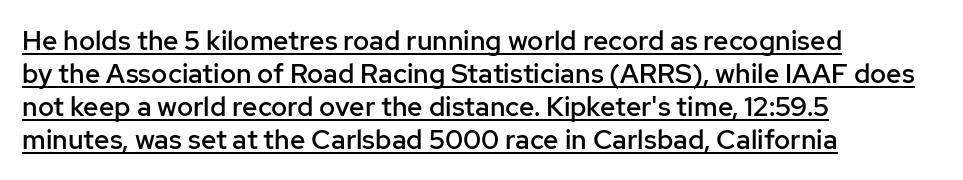
Each glyph is drawn with semibold strokes, heavier than normal yet not fully bold. Caption: standard tracking, unaltered. These lines stack with their left ends in a neat column. Is there any slant? The stems are plumb. Each line of the rendering has a horizontal stroke beneath the glyphs.
